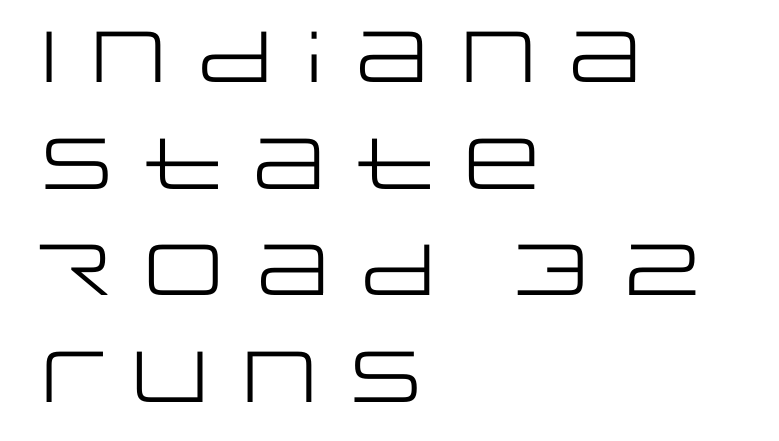
The image shows 72 px regular-weight, wide sans-serif type, upright; set left-aligned, normal line spacing (1.48x), normal letter spacing, not underlined; low stroke contrast and a large x-height.
